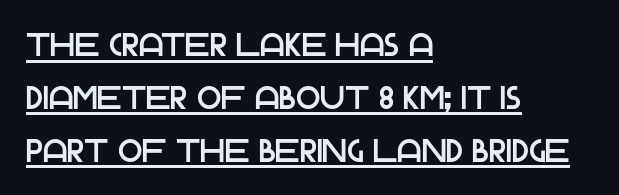
Vertical spacing — default. Tall strokes in this sample are plumb rather than angled. You could not count columns in this text — the font is proportionally spaced. The horizontal fit of the characters is conventional and even. Left-aligned paragraph, ragged on the right.
